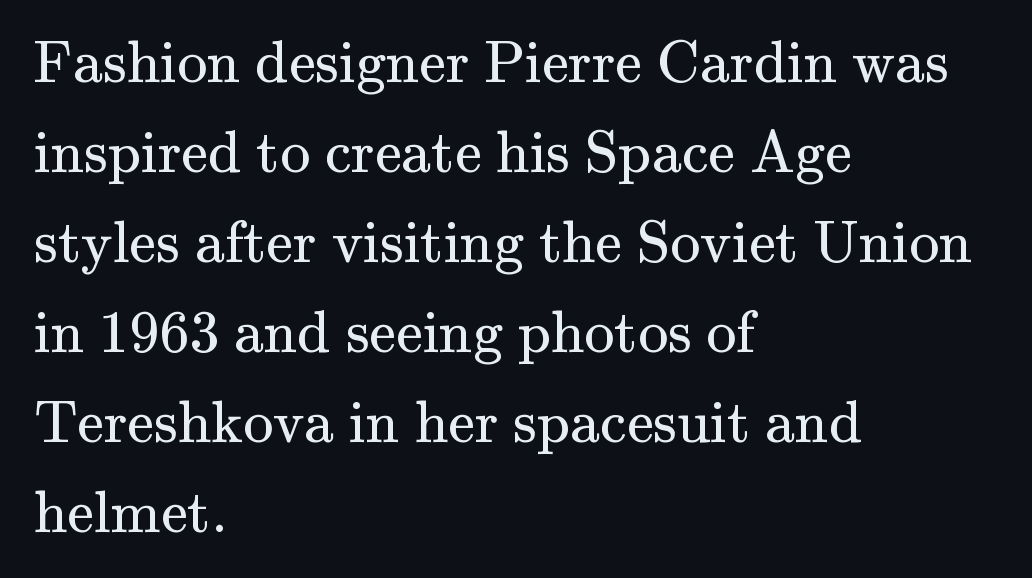
Varying glyph widths throughout — classic text-font behaviour. Quick note: underline off. Weight: regular or lighter. The paragraph has a hard left edge and a soft right edge. The type family on display is of the serif kind.
